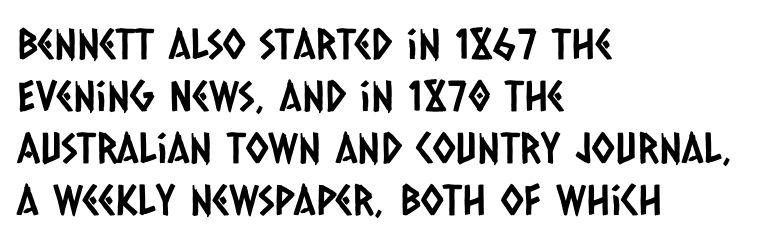
These lines are rendered in a variable-pitch font. Each word holds together tightly as a unit, with standard inter-letter gaps. A sans-serif font was chosen for this passage. Typeset ragged right — the left edge is the straight one. Rule under the text: the space is simply empty.
